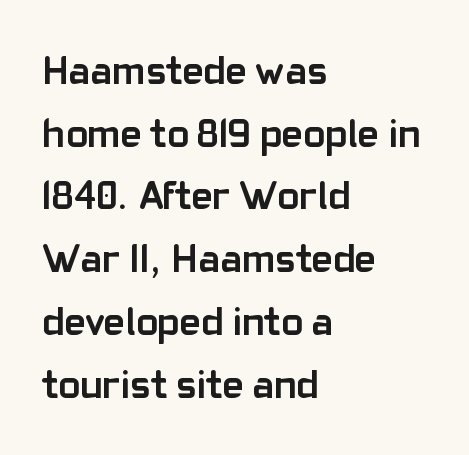
Q: Is the text bold? A: Yes.
Q: Is the text italic (slanted)? A: No, it is upright.
Q: Is the typeface a serif or a sans-serif typeface? A: Sans-serif.
Q: Is the text underlined? A: No.
Q: How is the paragraph aligned? A: Left-aligned.
Q: Is the spacing between letters normal or unusually wide? A: Normal.
Q: Is the spacing between lines tight, normal or loose? A: Normal.
Q: Width (condensed, normal, or wide)? A: Normal.
Q: Stroke contrast? A: Low.
Q: x-height? A: Medium.
Q: Monospaced? A: No.
